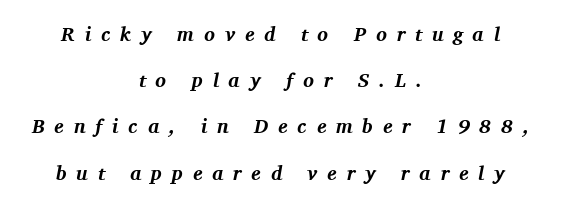
Q: Is the text bold? A: Yes.
Q: Is the text italic (slanted)? A: Yes, it leans right by about 11 degrees.
Q: Is the text underlined? A: No.
Q: How is the paragraph aligned? A: Centered.
Q: Is the spacing between letters normal or unusually wide? A: Unusually wide.
Q: Is the spacing between lines tight, normal or loose? A: Loose.
